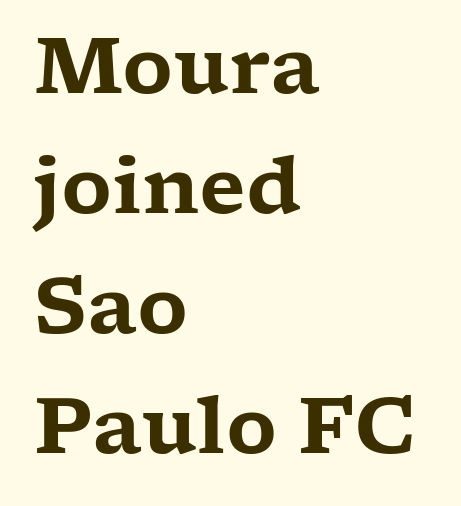
{"serif": "yes", "italic": "no", "width": "wide", "stroke_contrast": "low", "x_height": "medium", "monospaced": "no", "underline": "no", "align": "left", "line_spacing": "normal", "line_spacing_ratio": 1.54, "letter_spacing": "normal", "letter_spacing_em": 0.0, "glyph_px": 78}
